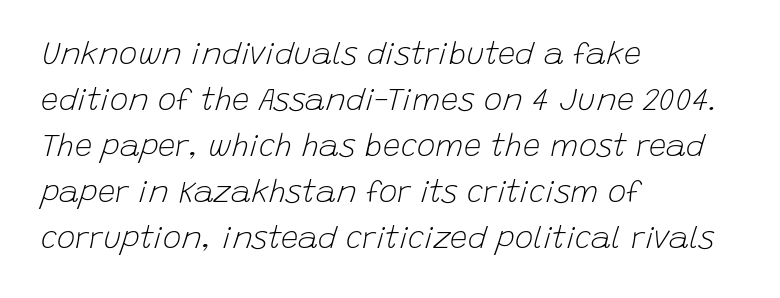
No letter is thick-stroked: the sample isn't bold. Each word holds together tightly as a unit, with standard inter-letter gaps. The gap between lines stays unmarked. The lines in this sample share a left origin and differ only in where they stop. Students, observe: this is what conventionally led text looks like. This sample has the flowing, uneven cadence of proportional lettering.
